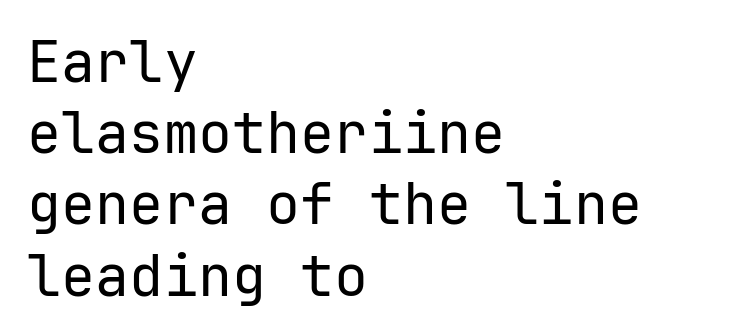
Stroke mass is kept to a normal reading level or below. Is the block centered? No — it sits flush against the left margin. Quick note: underline off. The leading is moderate, giving the passage an even texture. Caption: standard tracking, unaltered.
